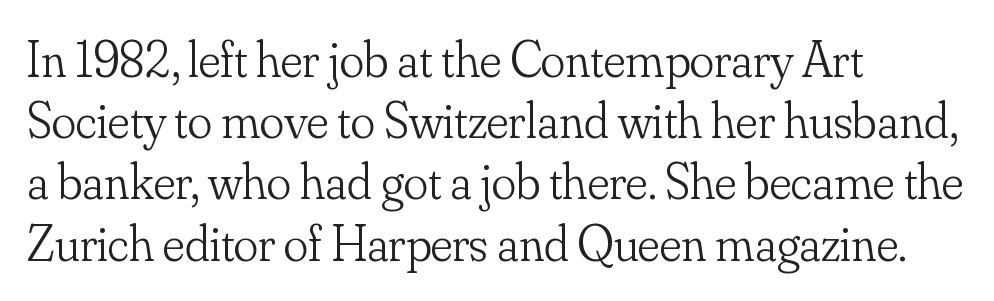
The image shows 51 px light serif type, upright; set left-aligned, line spacing 1.2x, normal letter spacing, not underlined; low stroke contrast and a small x-height.
